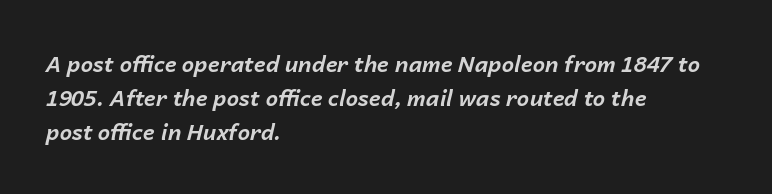
Q: Is the text bold? A: Yes.
Q: Is the text italic (slanted)? A: Yes, it leans right by about 14 degrees.
Q: Is the text underlined? A: No.
Q: How is the paragraph aligned? A: Left-aligned.
Q: Is the spacing between letters normal or unusually wide? A: Normal.
Q: Is the spacing between lines tight, normal or loose? A: Normal.
